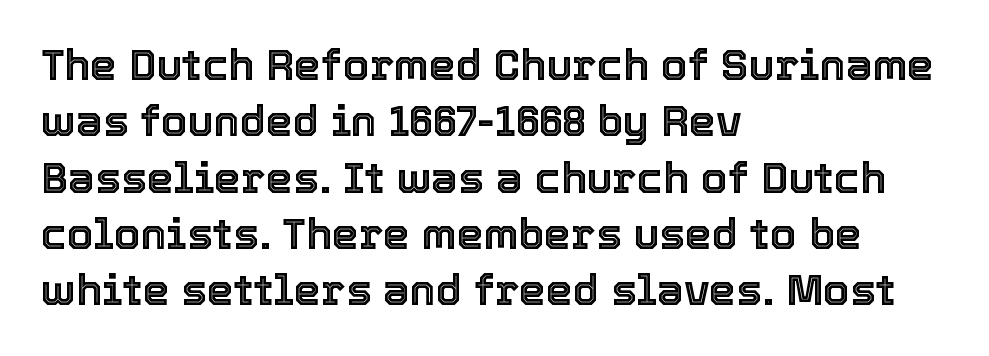
Q: Is the text italic (slanted)? A: No, it is upright.
Q: Is the text underlined? A: No.
Q: How is the paragraph aligned? A: Left-aligned.
Q: Is the spacing between letters normal or unusually wide? A: Normal.
Q: Is the spacing between lines tight, normal or loose? A: Normal.
Q: Width (condensed, normal, or wide)? A: Normal.
Q: x-height? A: Medium.
Q: Monospaced? A: No.
